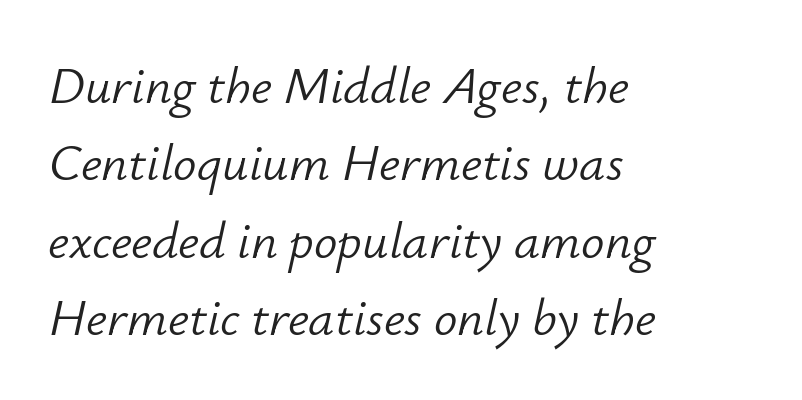
What's the leading like? Ordinary, nothing unusual. Emphasis-style slanted type is in use. Think standard paragraph weight, or any step lighter than that. Words float on clear page, feet unadorned. The rendering anchors every line to the left-hand side.
